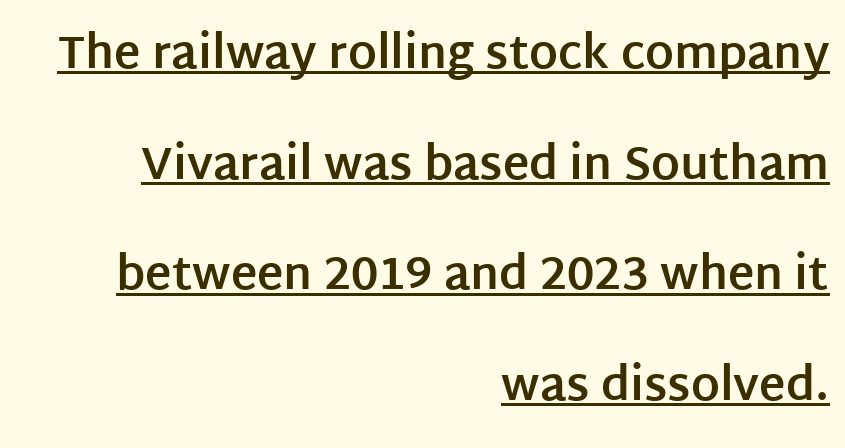
{"serif": "no", "italic": "no", "bold": "yes", "weight": "bold", "width": "normal", "stroke_contrast": "low", "x_height": "large", "monospaced": "no", "underline": "yes", "align": "right", "line_spacing": "loose", "line_spacing_ratio": 2.46, "letter_spacing": "normal", "letter_spacing_em": 0.0, "glyph_px": 45}
